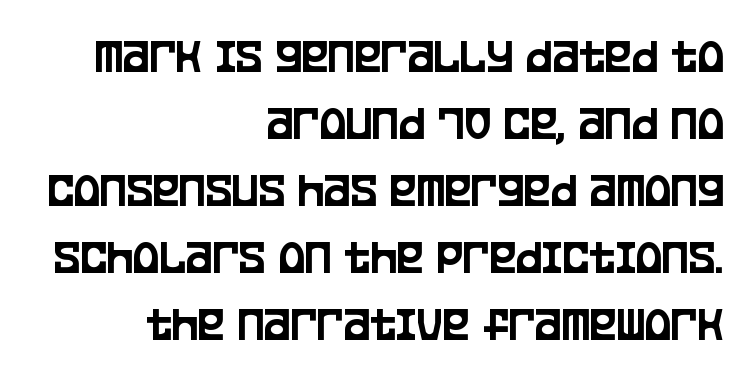
The image shows 50 px condensed sans-serif type, upright; set right-aligned, normal line spacing (1.34x), normal letter spacing, not underlined; low stroke contrast and a large x-height.
